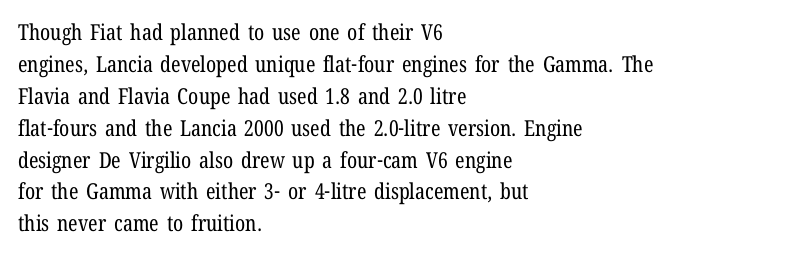
This sample uses an upright cut, with every glyph sitting square on the baseline. Check the space under the baseline: it is left empty. These lines are set flush left with a ragged right edge. Weight: not bold — regular or lighter.
